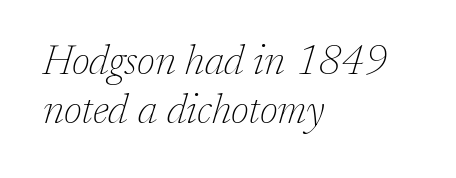
{"serif": "yes", "italic": "yes", "lean": "right", "slant_degrees": 17, "bold": "no", "weight": "thin", "width": "normal", "stroke_contrast": "low", "x_height": "medium", "monospaced": "no", "underline": "no", "align": "left", "line_spacing_ratio": 1.2, "letter_spacing": "normal", "letter_spacing_em": 0.0, "glyph_px": 41}
